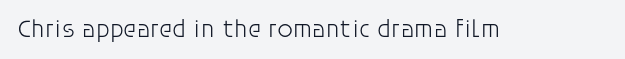
The image shows 25 px text type, upright; set normal letter spacing, not underlined.
